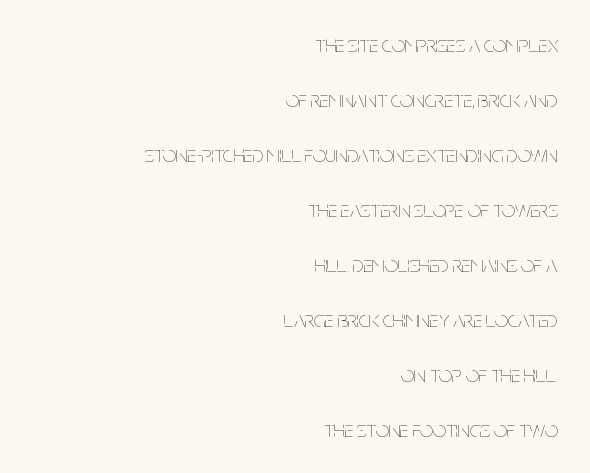
Q: Is the text bold? A: No.
Q: Is the text italic (slanted)? A: No, it is upright.
Q: Is the text underlined? A: No.
Q: How is the paragraph aligned? A: Right-aligned.
Q: Is the spacing between letters normal or unusually wide? A: Normal.
Q: Is the spacing between lines tight, normal or loose? A: Loose.
